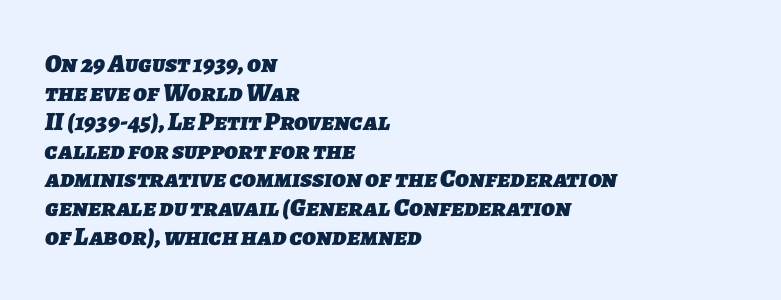
The rendering uses a small line-height, squeezing the rows. Each line starts at the same left margin while the right side varies. The letters sit at their default tracking, neither squeezed nor spread. Descenders hang freely into open space.
